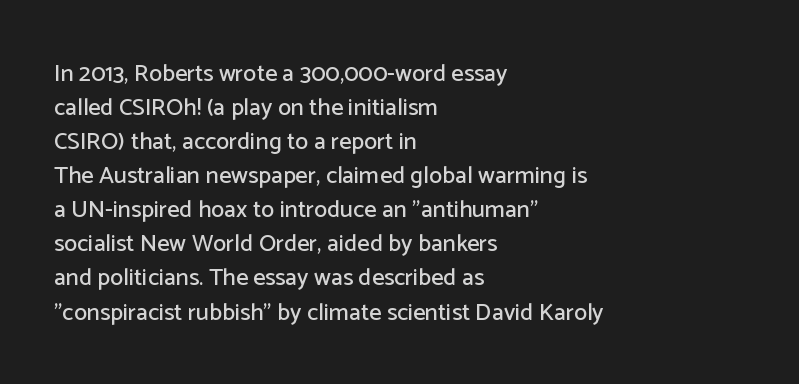
{"italic": "no", "underline": "no", "align": "left", "line_spacing": "normal", "line_spacing_ratio": 1.42, "letter_spacing": "normal", "letter_spacing_em": 0.0, "glyph_px": 24}
